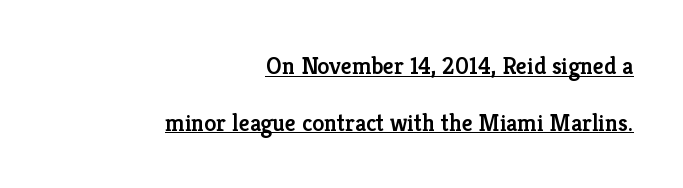
The image shows 24 px text type, upright; set right-aligned, loose line spacing (2.36x), normal letter spacing, underlined.
